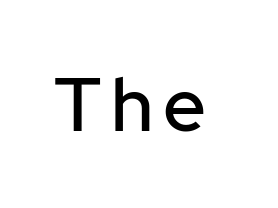
The image shows 75 px sans-serif type, upright; set not underlined; low stroke contrast and a medium x-height.
